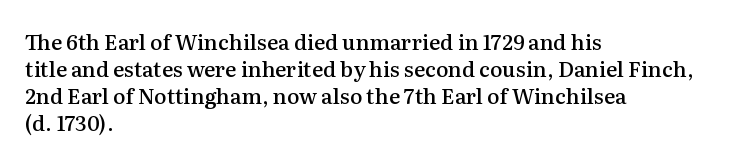
Posture: upright roman. Glance below the letters and you will spot only blank space. Its strokes are somewhat broadened, the hallmark of semibold type. Typeset ragged right — the left edge is the straight one.
